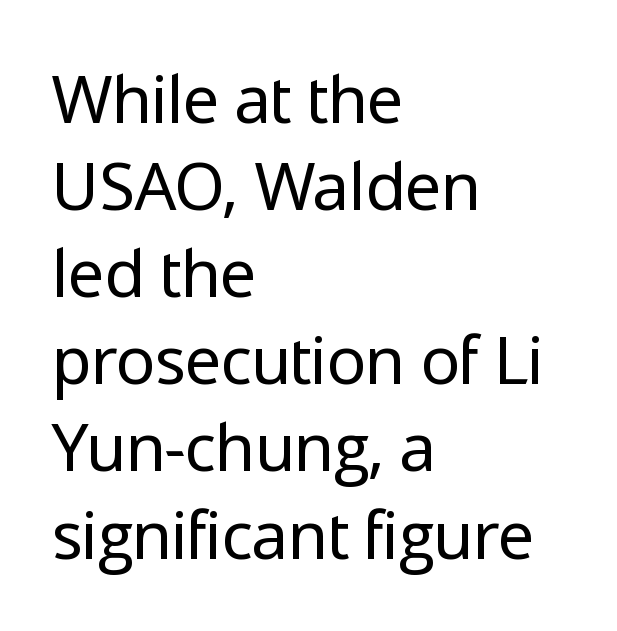
Q: Is the text bold? A: No.
Q: Is the text italic (slanted)? A: No, it is upright.
Q: Is the typeface a serif or a sans-serif typeface? A: Sans-serif.
Q: Is the text underlined? A: No.
Q: How is the paragraph aligned? A: Left-aligned.
Q: Is the spacing between letters normal or unusually wide? A: Normal.
Q: Is the spacing between lines tight, normal or loose? A: Normal.
Q: Width (condensed, normal, or wide)? A: Normal.
Q: Stroke contrast? A: Low.
Q: x-height? A: Medium.
Q: Monospaced? A: No.
